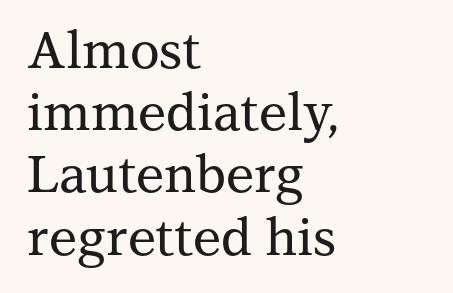
The image shows 51 px serif type, upright; set left-aligned, line spacing 1.22x, normal letter spacing, not underlined; medium stroke contrast and a medium x-height.
